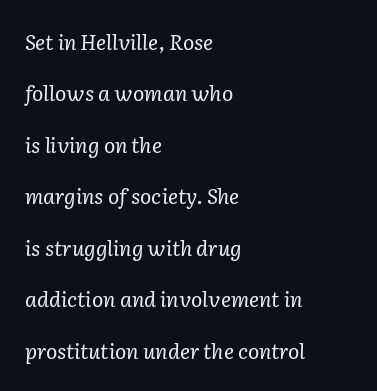
Q: Is the text bold? A: No.
Q: Is the text italic (slanted)? A: Yes, it leans right by about 2 degrees.
Q: Is the text underlined? A: No.
Q: How is the paragraph aligned? A: Left-aligned.
Q: Is the spacing between letters normal or unusually wide? A: Normal.
Q: Is the spacing between lines tight, normal or loose? A: Loose.
